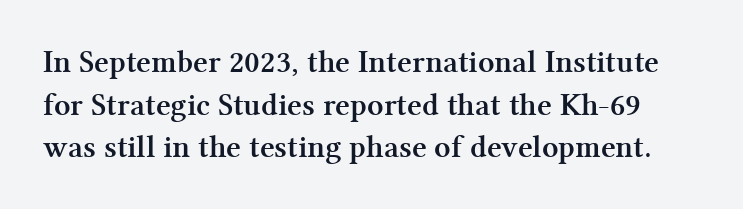
{"serif": "yes", "italic": "no", "bold": "yes", "weight": "semibold", "width": "normal", "stroke_contrast": "medium", "x_height": "medium", "monospaced": "no", "underline": "no", "line_spacing": "normal", "line_spacing_ratio": 1.33, "letter_spacing": "normal", "letter_spacing_em": 0.0, "glyph_px": 32}
